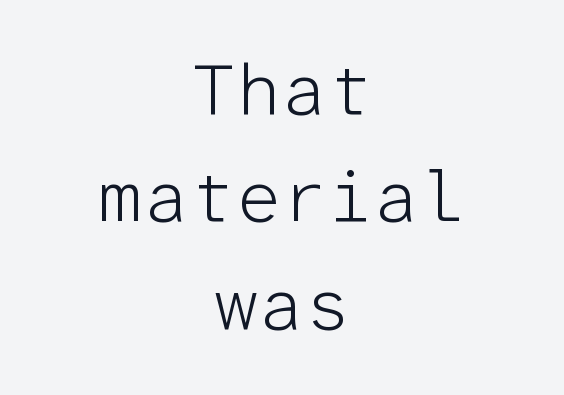
The image shows 73 px light sans-serif type, upright, monospaced; set centered, normal line spacing (1.47x), normal letter spacing, not underlined; low stroke contrast and a medium x-height.
